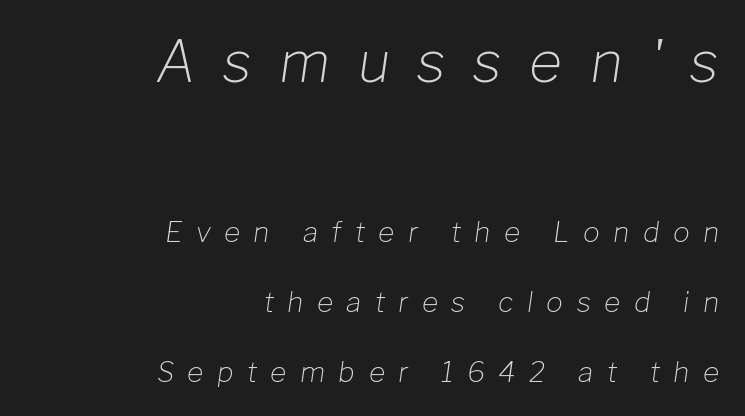
Leading is clearly above the norm, producing a sparse column. Which margin do the lines hug? The right one — the left edge is uneven. Check under the words: just untouched page. Each letter keeps its own natural width here, so spacing adapts to shape. The rendering applies a slant to the glyphs. This sample uses expanded letter spacing, leaving extra air between glyphs.
